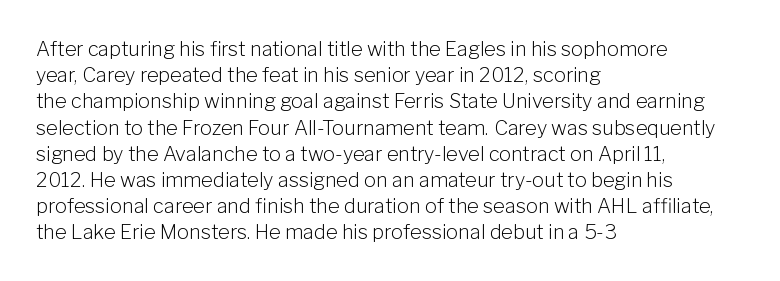
{"italic": "no", "bold": "no", "underline": "no", "align": "left", "line_spacing": "normal", "line_spacing_ratio": 1.31, "letter_spacing": "normal", "letter_spacing_em": 0.0, "glyph_px": 20}
